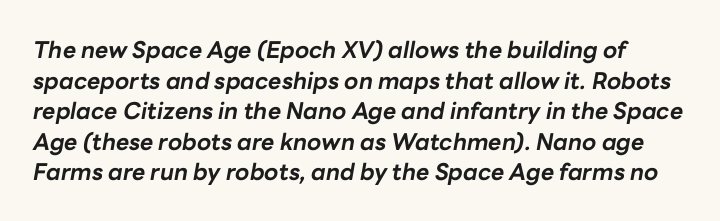
Q: Is the text bold? A: Yes.
Q: Is the text italic (slanted)? A: Yes, it leans right by about 10 degrees.
Q: Is the text underlined? A: No.
Q: Is the spacing between letters normal or unusually wide? A: Normal.
Q: Is the spacing between lines tight, normal or loose? A: Normal.
